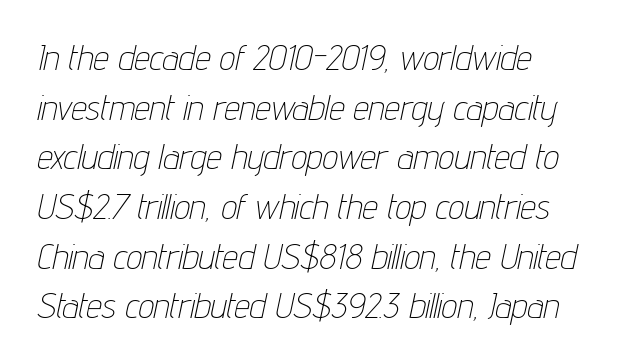
Leftover space on each line is placed entirely after the last word. Between one letter and the next there's only the usual sliver of space. The letters are slanted; this is an italic face. This is not heavy type; no bold has been used.
